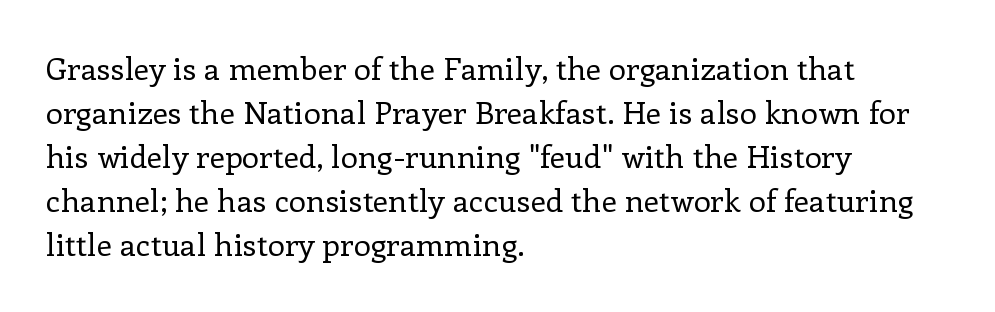
Q: Is the text bold? A: No.
Q: Is the text italic (slanted)? A: No, it is upright.
Q: Is the typeface a serif or a sans-serif typeface? A: Serif.
Q: Is the text underlined? A: No.
Q: How is the paragraph aligned? A: Left-aligned.
Q: Is the spacing between letters normal or unusually wide? A: Normal.
Q: Is the spacing between lines tight, normal or loose? A: Normal.
Q: Width (condensed, normal, or wide)? A: Normal.
Q: Stroke contrast? A: Low.
Q: x-height? A: Medium.
Q: Monospaced? A: No.
